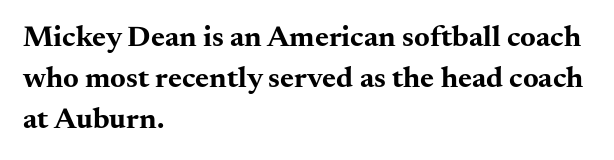
Q: Is the text bold? A: Yes.
Q: Is the text italic (slanted)? A: No, it is upright.
Q: Is the typeface a serif or a sans-serif typeface? A: Serif.
Q: Is the text underlined? A: No.
Q: How is the paragraph aligned? A: Left-aligned.
Q: Is the spacing between letters normal or unusually wide? A: Normal.
Q: Is the spacing between lines tight, normal or loose? A: Normal.
Q: Width (condensed, normal, or wide)? A: Wide.
Q: Stroke contrast? A: Medium.
Q: x-height? A: Small.
Q: Monospaced? A: No.
